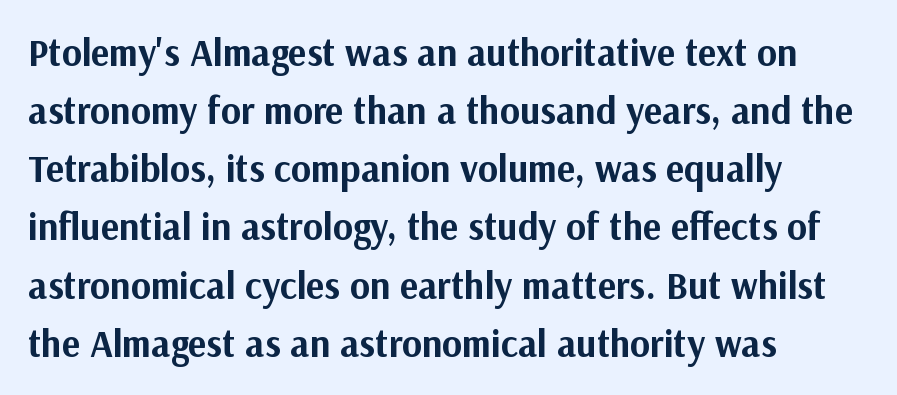
{"serif": "no", "italic": "no", "bold": "yes", "weight": "bold", "width": "normal", "stroke_contrast": "medium", "x_height": "medium", "monospaced": "no", "underline": "no", "align": "left", "line_spacing": "normal", "line_spacing_ratio": 1.53, "letter_spacing": "normal", "letter_spacing_em": 0.0, "glyph_px": 38}
